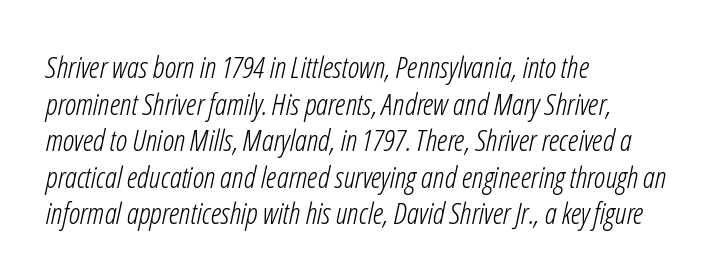
Q: Is the text bold? A: No.
Q: Is the text italic (slanted)? A: Yes, it leans right by about 12 degrees.
Q: Is the text underlined? A: No.
Q: How is the paragraph aligned? A: Left-aligned.
Q: Is the spacing between letters normal or unusually wide? A: Normal.
Q: Width (condensed, normal, or wide)? A: Condensed.
Q: Stroke contrast? A: Low.
Q: x-height? A: Medium.
Q: Monospaced? A: No.
